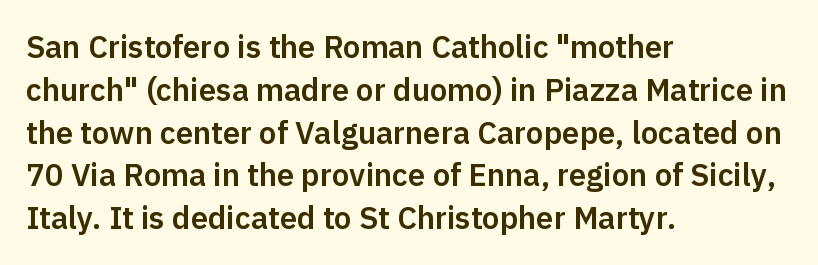
The image shows 31 px sans-serif type, upright; set left-aligned, normal line spacing (1.38x), normal letter spacing, not underlined; low stroke contrast and a medium x-height.
